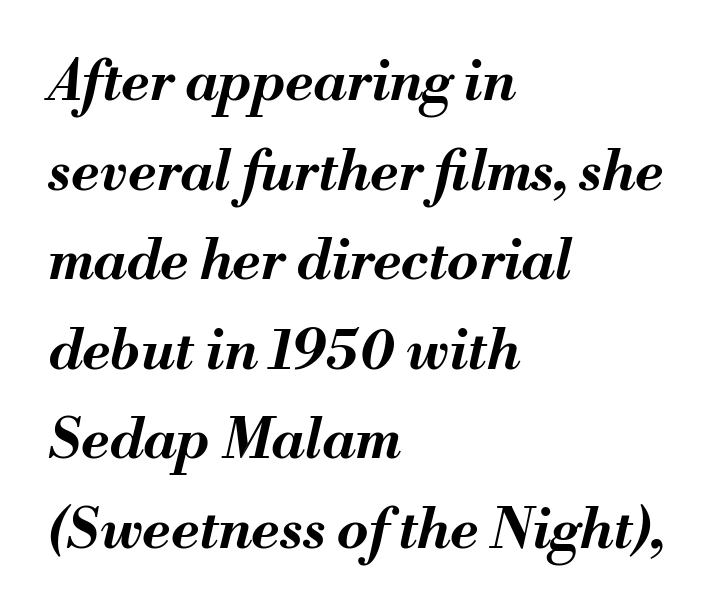
The image shows 56 px bold type, italic (leaning right); set left-aligned, normal line spacing (1.6x), normal letter spacing, not underlined; medium stroke contrast and a small x-height.
